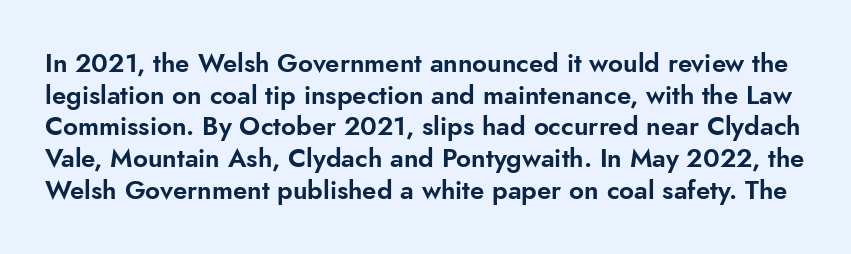
Q: Is the text italic (slanted)? A: No, it is upright.
Q: Is the text underlined? A: No.
Q: Is the spacing between letters normal or unusually wide? A: Normal.
